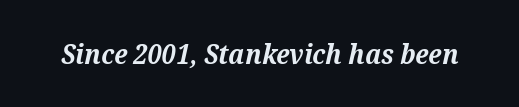
{"serif": "yes", "italic": "yes", "lean": "right", "slant_degrees": 12, "bold": "yes", "weight": "bold", "width": "normal", "stroke_contrast": "medium", "x_height": "medium", "monospaced": "no", "underline": "no", "letter_spacing": "normal", "letter_spacing_em": 0.0, "glyph_px": 28}
